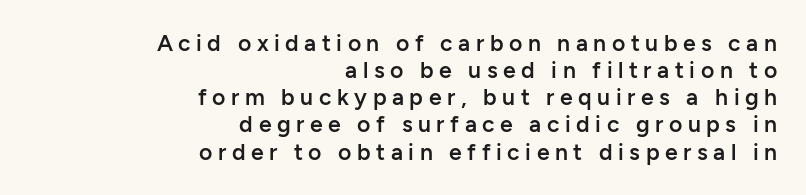
{"italic": "no", "bold": "semi", "underline": "no", "align": "right", "line_spacing_ratio": 1.18, "letter_spacing": "wide", "letter_spacing_em": 0.24, "glyph_px": 23}
